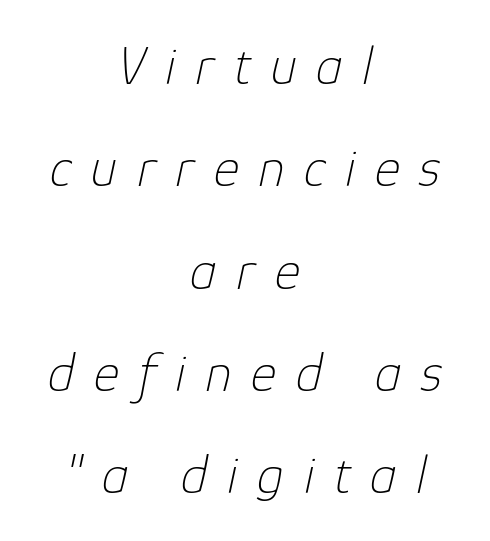
{"italic": "yes", "lean": "right", "slant_degrees": 12, "bold": "no", "weight": "thin", "width": "normal", "stroke_contrast": "low", "x_height": "medium", "monospaced": "no", "underline": "no", "align": "center", "line_spacing_ratio": 1.86, "letter_spacing": "wide", "letter_spacing_em": 0.35, "glyph_px": 55}
